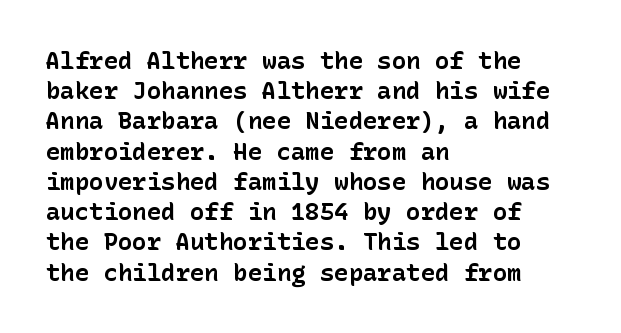
Q: Is the text bold? A: Yes.
Q: Is the text italic (slanted)? A: No, it is upright.
Q: Is the text underlined? A: No.
Q: How is the paragraph aligned? A: Left-aligned.
Q: Is the spacing between letters normal or unusually wide? A: Normal.
Q: Is the spacing between lines tight, normal or loose? A: Normal.
